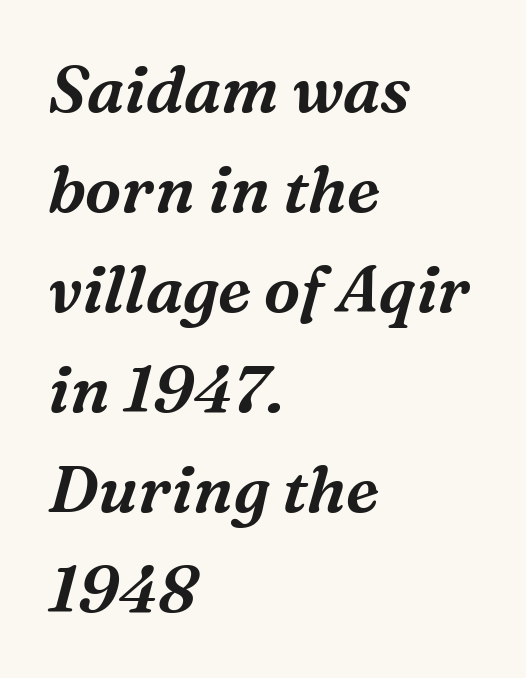
The image shows 65 px serif type, italic (leaning right); set left-aligned, normal line spacing (1.54x), normal letter spacing, not underlined; medium stroke contrast and a medium x-height.
